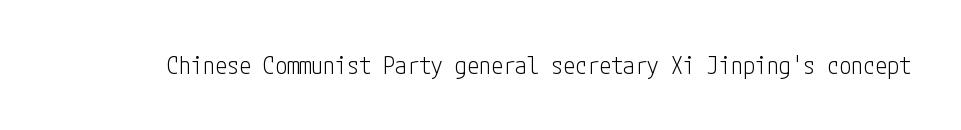
The image shows 24 px text type, upright; set normal letter spacing, not underlined.
